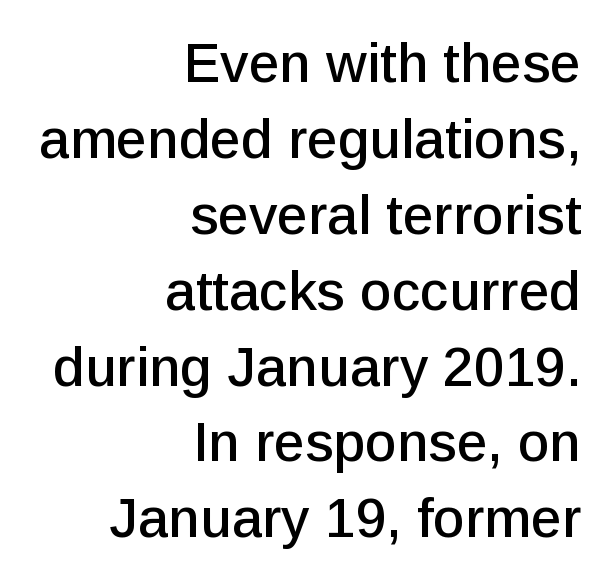
{"serif": "no", "italic": "no", "width": "normal", "stroke_contrast": "low", "x_height": "medium", "monospaced": "no", "underline": "no", "align": "right", "line_spacing": "normal", "line_spacing_ratio": 1.38, "letter_spacing": "normal", "letter_spacing_em": 0.0, "glyph_px": 55}
